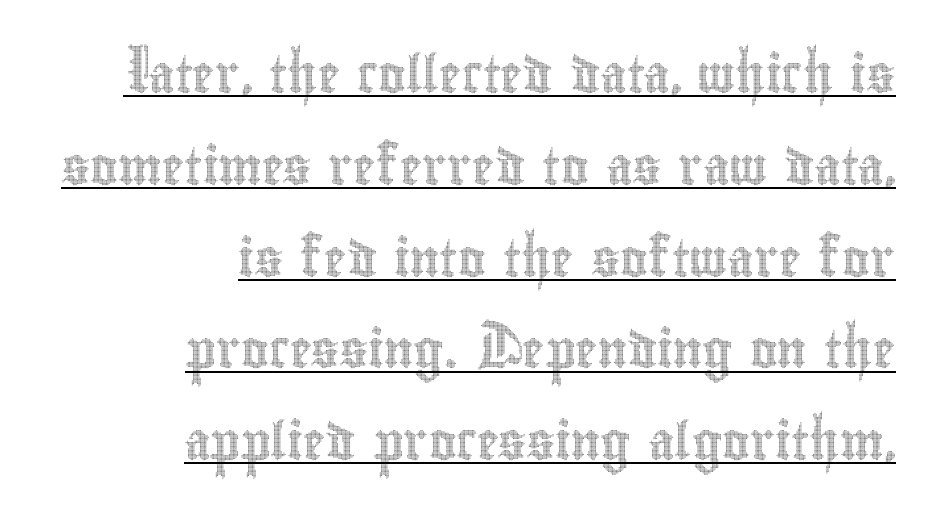
The image shows 37 px condensed type, upright; set right-aligned, loose line spacing (2.48x), normal letter spacing, underlined; a small x-height.
